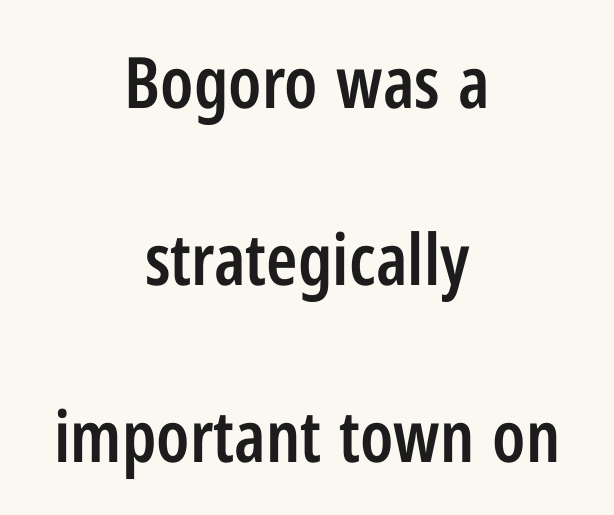
Q: Is the text bold? A: Semi-bold.
Q: Is the text italic (slanted)? A: No, it is upright.
Q: Is the typeface a serif or a sans-serif typeface? A: Sans-serif.
Q: Is the text underlined? A: No.
Q: How is the paragraph aligned? A: Centered.
Q: Is the spacing between letters normal or unusually wide? A: Normal.
Q: Is the spacing between lines tight, normal or loose? A: Loose.
Q: Width (condensed, normal, or wide)? A: Condensed.
Q: Stroke contrast? A: Low.
Q: x-height? A: Medium.
Q: Monospaced? A: No.
